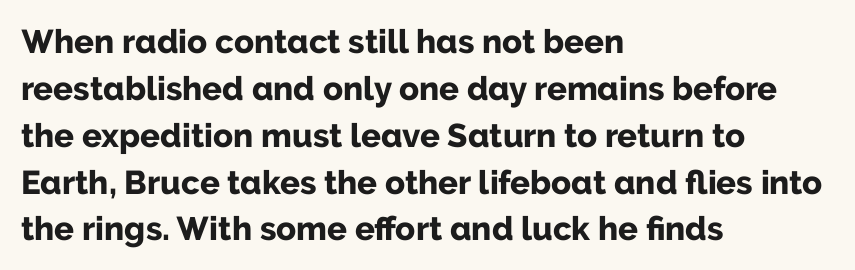
Q: Is the text bold? A: Yes.
Q: Is the text italic (slanted)? A: No, it is upright.
Q: Is the typeface a serif or a sans-serif typeface? A: Sans-serif.
Q: Is the text underlined? A: No.
Q: How is the paragraph aligned? A: Left-aligned.
Q: Is the spacing between letters normal or unusually wide? A: Normal.
Q: Is the spacing between lines tight, normal or loose? A: Normal.
Q: Width (condensed, normal, or wide)? A: Normal.
Q: Stroke contrast? A: Low.
Q: x-height? A: Medium.
Q: Monospaced? A: No.
